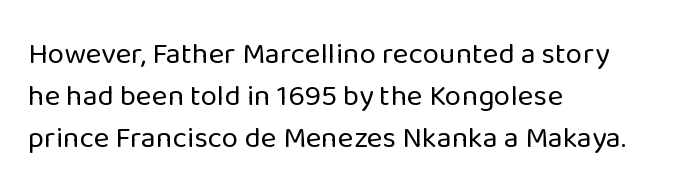
The image shows 30 px regular-weight sans-serif type, upright; set left-aligned, normal line spacing (1.4x), normal letter spacing, not underlined; low stroke contrast and a medium x-height.
